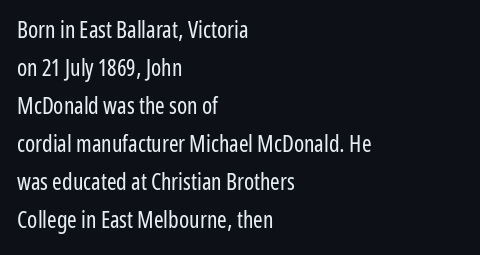
The image shows 23 px text type, upright; set left-aligned, normal line spacing (1.65x), normal letter spacing, not underlined.
